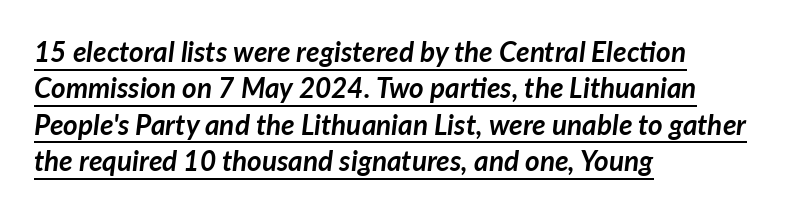
{"italic": "yes", "lean": "right", "slant_degrees": 7, "bold": "yes", "weight": "semibold", "width": "normal", "stroke_contrast": "low", "x_height": "medium", "monospaced": "no", "underline": "yes", "align": "left", "line_spacing": "normal", "line_spacing_ratio": 1.3, "letter_spacing": "normal", "letter_spacing_em": 0.0, "glyph_px": 28}
